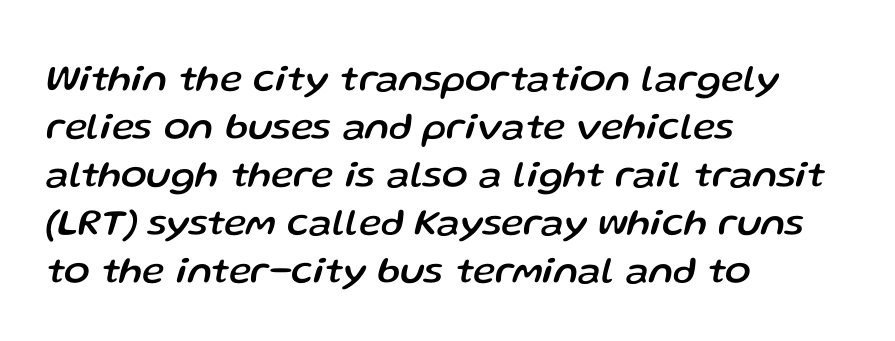
{"italic": "yes", "lean": "right", "slant_degrees": 13, "width": "normal", "stroke_contrast": "low", "x_height": "medium", "monospaced": "no", "underline": "no", "align": "left", "line_spacing": "normal", "line_spacing_ratio": 1.26, "letter_spacing": "normal", "letter_spacing_em": 0.0, "glyph_px": 38}
